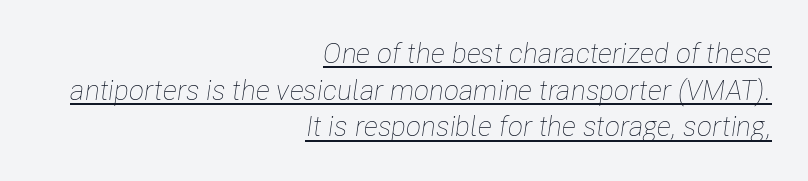
The image shows 28 px thin, condensed type, italic (leaning right); set right-aligned, normal line spacing (1.31x), normal letter spacing, underlined; low stroke contrast and a medium x-height.
